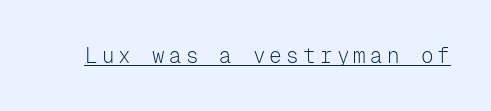
Q: Is the text bold? A: No.
Q: Is the text italic (slanted)? A: No, it is upright.
Q: Is the text underlined? A: Yes.
Q: Is the spacing between letters normal or unusually wide? A: Unusually wide.
